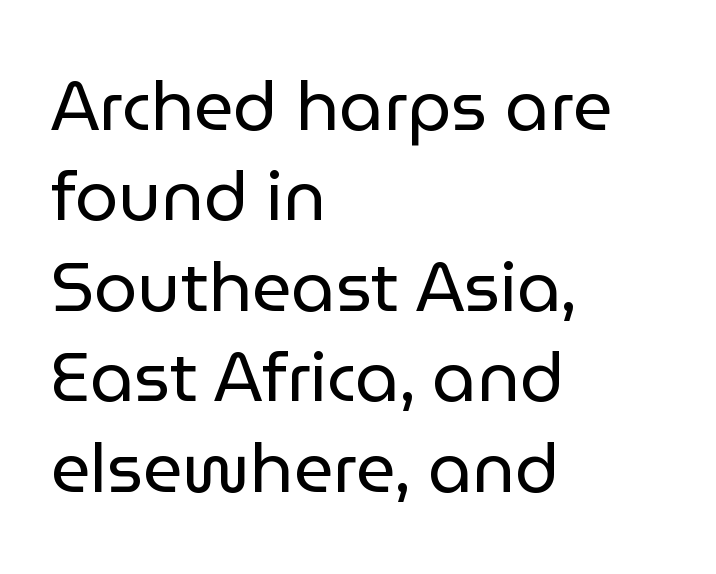
The image shows 69 px regular-weight sans-serif type, upright; set left-aligned, normal line spacing (1.31x), normal letter spacing, not underlined; low stroke contrast and a medium x-height.
